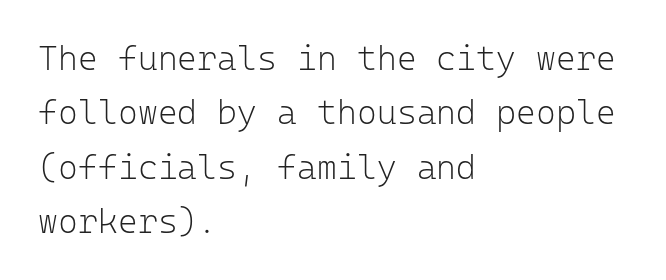
Each word holds together tightly as a unit, with standard inter-letter gaps. Evenly set lines give the paragraph a standard silhouette. Decoration check: the copy has no underline. Classification — sans serif. Caption: multi-line text, flush left, ragged right. Weight: in the light-to-regular range.
